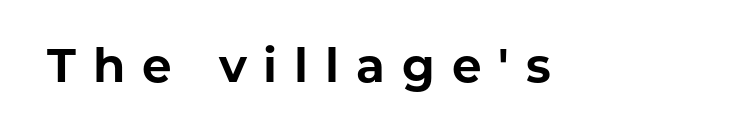
Q: Is the text bold? A: Yes.
Q: Is the text italic (slanted)? A: No, it is upright.
Q: Is the typeface a serif or a sans-serif typeface? A: Sans-serif.
Q: Is the text underlined? A: No.
Q: Is the spacing between letters normal or unusually wide? A: Unusually wide.
Q: Width (condensed, normal, or wide)? A: Normal.
Q: Stroke contrast? A: Low.
Q: x-height? A: Medium.
Q: Monospaced? A: No.
